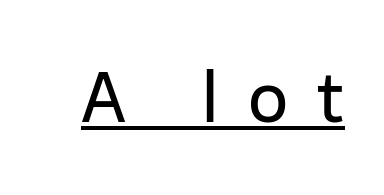
Short note: letters widely spaced. Posture: upright roman. The passage shown is typed in a proportional face where columns would drift. Are there feet on the stems? There aren't — it's a sans. A typographer would call this underscored text. A quiet, ordinary-to-light weight characterises the typeface.
